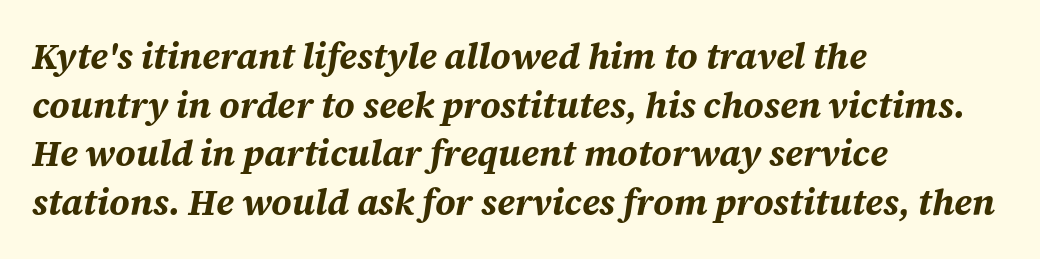
The image shows 36 px bold type, italic (leaning right); set left-aligned, normal line spacing (1.35x), normal letter spacing, not underlined; medium stroke contrast and a large x-height.
